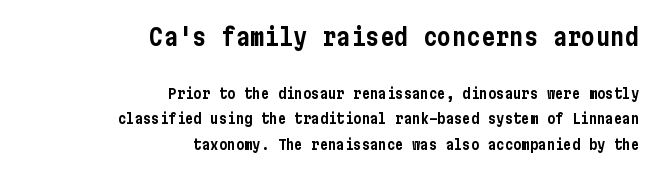
The image shows 24 px text type, upright; set right-aligned, line spacing 1.82x, normal letter spacing, not underlined; the first (top) block is 1.71x larger.
